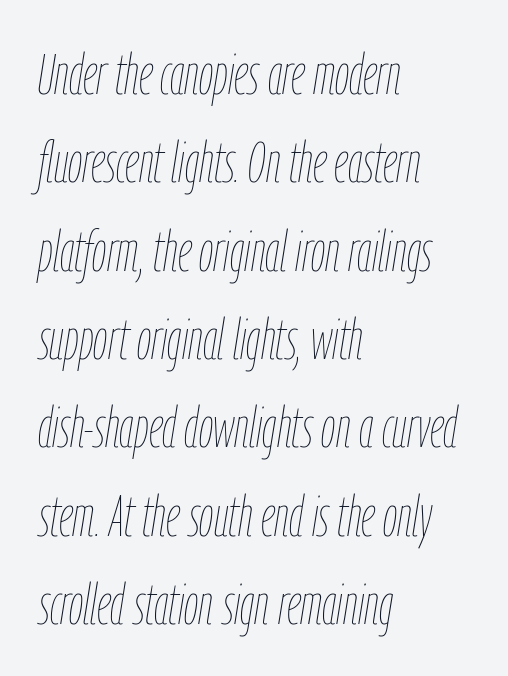
Here the glyphs are tracked normally, forming tight word shapes. The lines are quadded left. Line spacing here is normal. Each letter keeps its own natural width here, so spacing adapts to shape. Stems here are at most as thick as an everyday book face.
